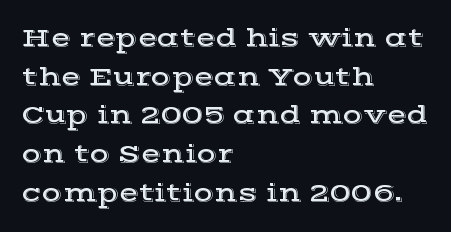
The image shows 26 px text type, upright; set left-aligned, normal line spacing (1.49x), normal letter spacing, not underlined.
